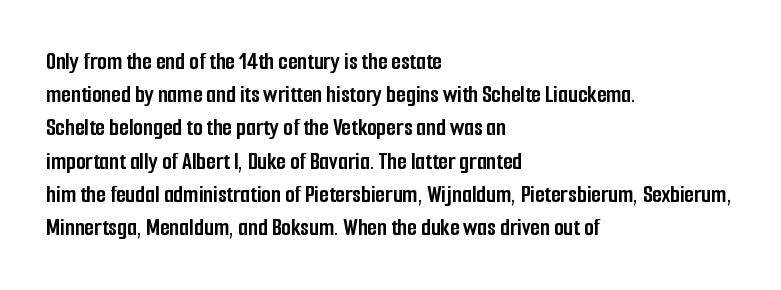
The image shows 25 px bold type, upright; set left-aligned, normal line spacing (1.33x), normal letter spacing, not underlined.
